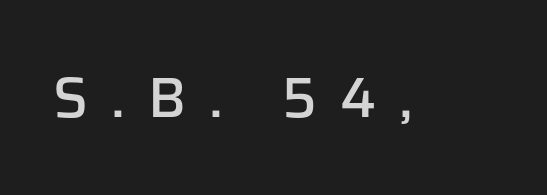
The image shows 56 px semibold sans-serif type, upright; set unusually wide letter spacing (+0.41 em), not underlined; low stroke contrast and a medium x-height.
